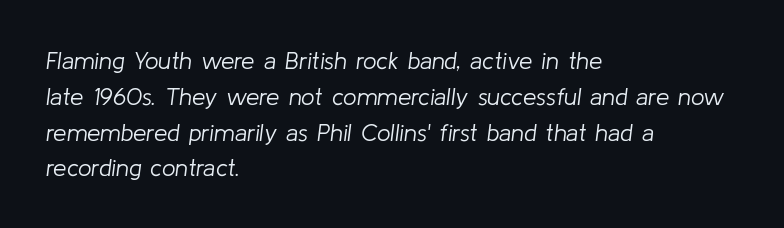
{"italic": "yes", "lean": "right", "slant_degrees": 8, "bold": "no", "underline": "no", "align": "left", "line_spacing": "normal", "line_spacing_ratio": 1.49, "letter_spacing": "normal", "letter_spacing_em": 0.0, "glyph_px": 24}
